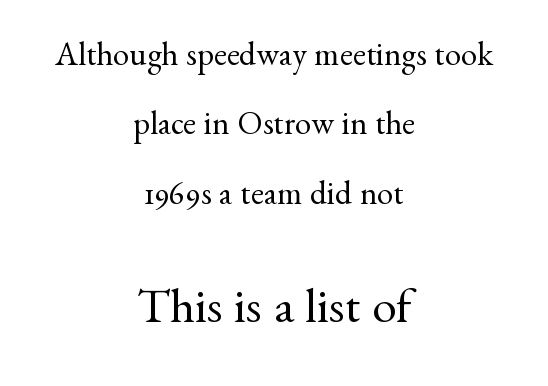
The image shows 49 px regular-weight serif type, upright; set centered, loose line spacing (2.1x), normal letter spacing, not underlined; the second (bottom) block is 1.48x larger; medium stroke contrast and a small x-height.
